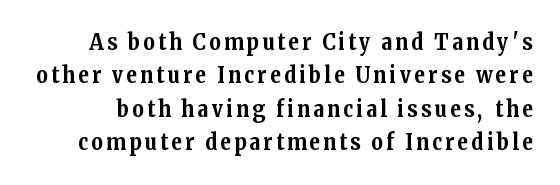
Q: Is the text bold? A: Yes.
Q: Is the text italic (slanted)? A: No, it is upright.
Q: Is the text underlined? A: No.
Q: Is the spacing between lines tight, normal or loose? A: Normal.
